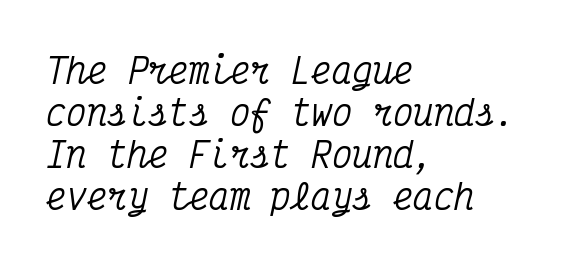
Type style note: has serifs. The text block is weighted toward the left margin, trailing off unevenly rightward. Unmarked baselines from the first word to the last. These lines were composed using italics. What stands out about the letter spacing? Nothing — it is the standard amount.
